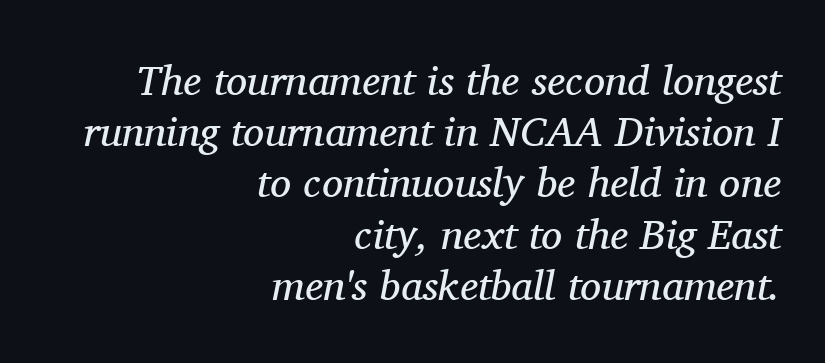
The image shows 42 px regular-weight serif type, italic (leaning right); set right-aligned, line spacing 1.22x, normal letter spacing, not underlined; medium stroke contrast and a medium x-height.
